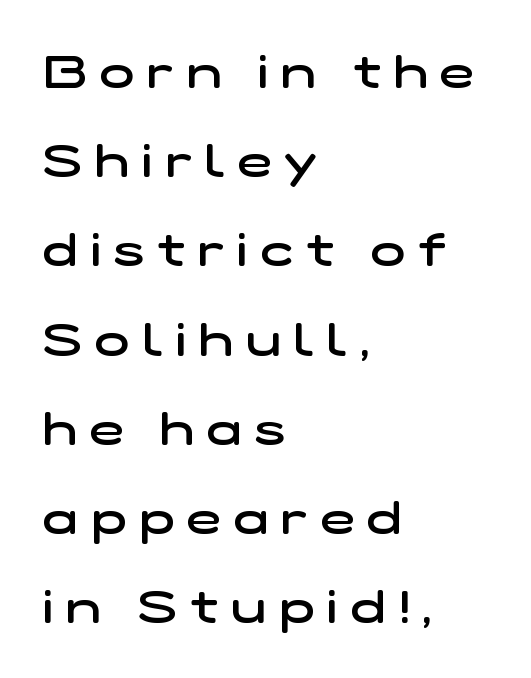
The image shows 46 px semibold, wide sans-serif type; set left-aligned, loose line spacing (1.94x), unusually wide letter spacing (+0.28 em), not underlined; low stroke contrast and a medium x-height.
